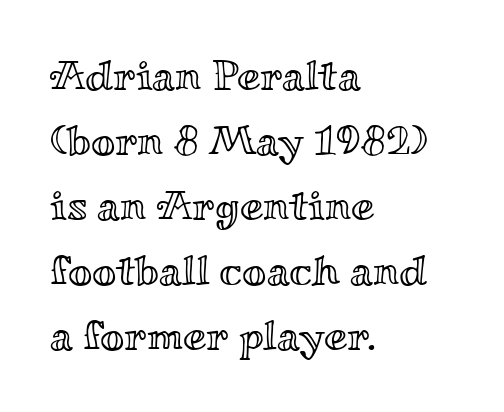
{"italic": "no", "width": "wide", "x_height": "small", "monospaced": "no", "underline": "no", "align": "left", "line_spacing": "normal", "line_spacing_ratio": 1.55, "letter_spacing": "normal", "letter_spacing_em": 0.0, "glyph_px": 42}
